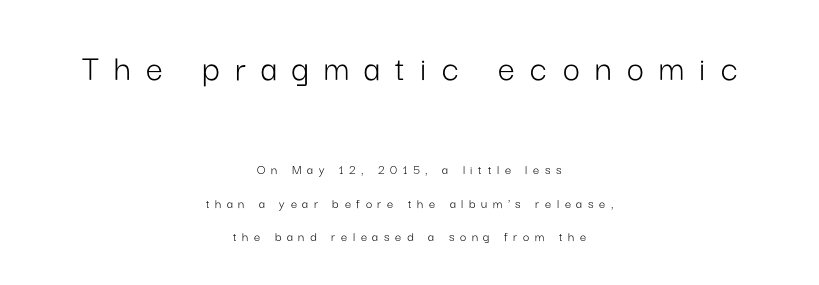
Here the first block reads like a headline and the second like body copy. These lines stack symmetrically, like a column narrowing and widening about its center. The baseline area is clear. The font is comparable to plain body text, perhaps lighter.
